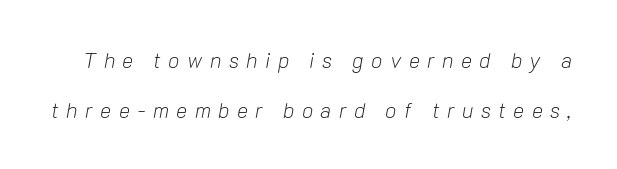
Is the stroke heavy? The answer is a plain regular-or-lighter. Is there much room between lines? Yes — plenty of vertical air separates them. Clear beneath every line of the passage. Compared with ordinary roman type, these characters are visibly tilted. How are the letters spaced? Widely, with obvious added tracking.
